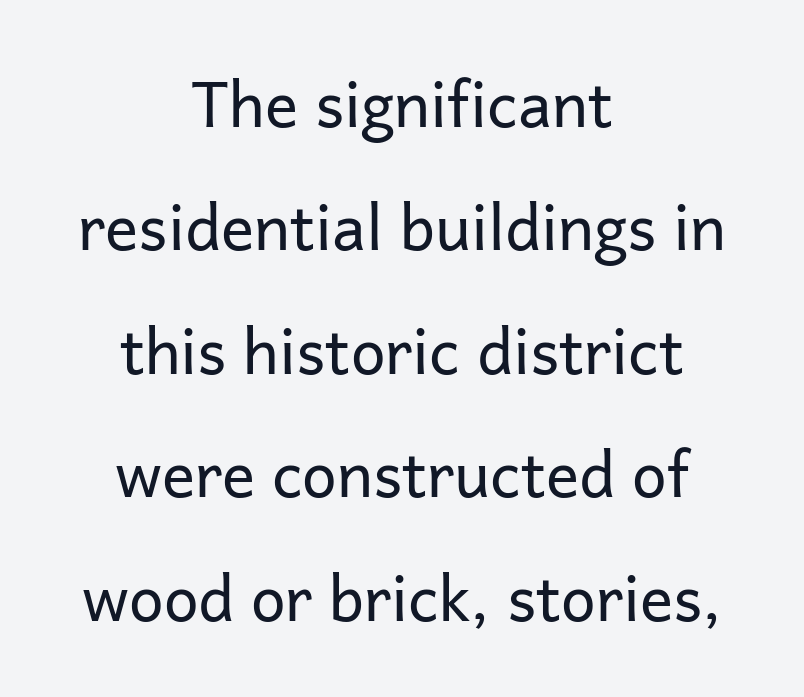
The image shows 62 px regular-weight sans-serif type, upright; set centered, loose line spacing (1.99x), normal letter spacing, not underlined; low stroke contrast and a medium x-height.
